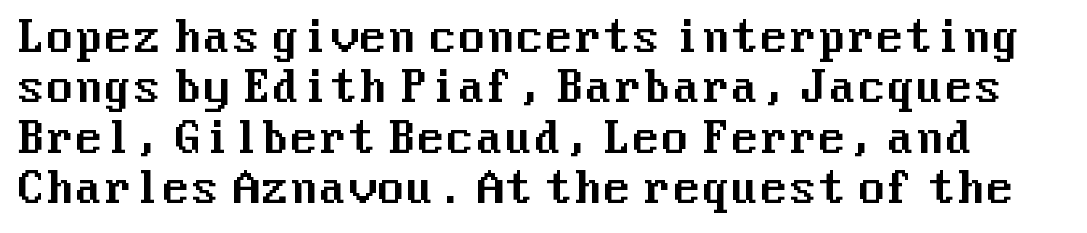
Anything drawn beneath the words? Only blank space. In terms of posture, this sample is upright. To sum up the face: it is a sans, with no serifs. Is the letter spacing exaggerated? No — it looks like the ordinary default.
